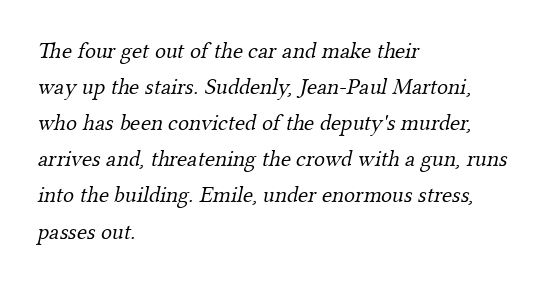
Q: Is the text bold? A: No.
Q: Is the text underlined? A: No.
Q: How is the paragraph aligned? A: Left-aligned.
Q: Is the spacing between letters normal or unusually wide? A: Normal.
Q: Is the spacing between lines tight, normal or loose? A: Normal.
